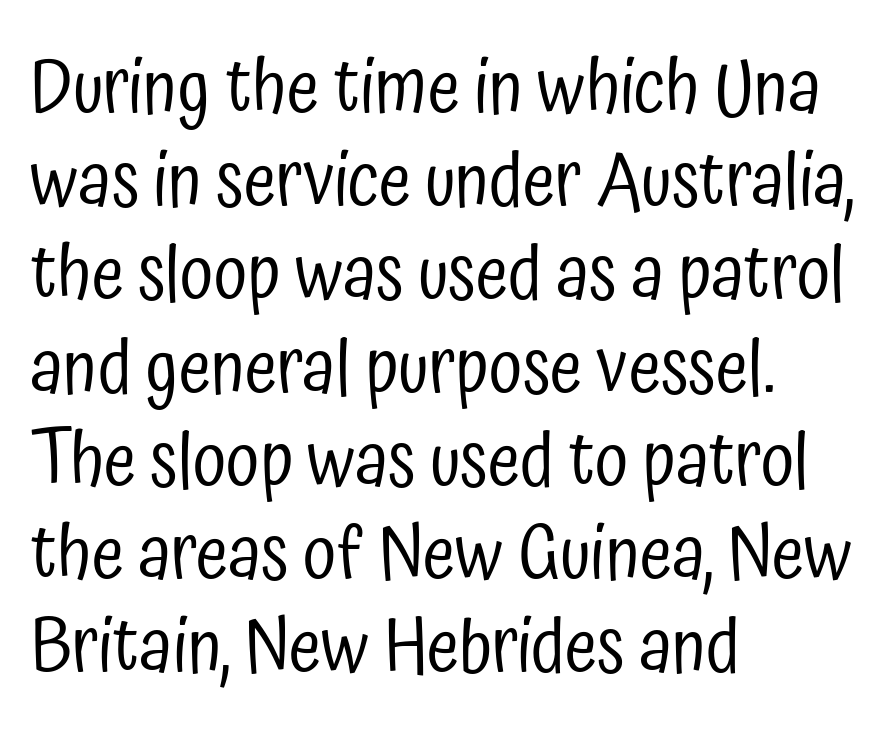
You could not count columns in this text — the font is proportionally spaced. Style check: upright. Reading down the column, the eye jumps a familiar distance to each next line. Observe the ordinary spacing: letters are neighbours, not strangers. If you drew a ruler down the left edge, every line would touch it.
